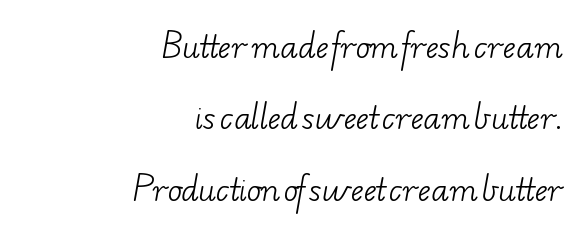
{"serif": "yes", "bold": "no", "weight": "light", "width": "wide", "stroke_contrast": "low", "x_height": "small", "monospaced": "no", "underline": "no", "align": "right", "line_spacing": "loose", "line_spacing_ratio": 2.38, "letter_spacing": "normal", "letter_spacing_em": 0.0, "glyph_px": 30}
